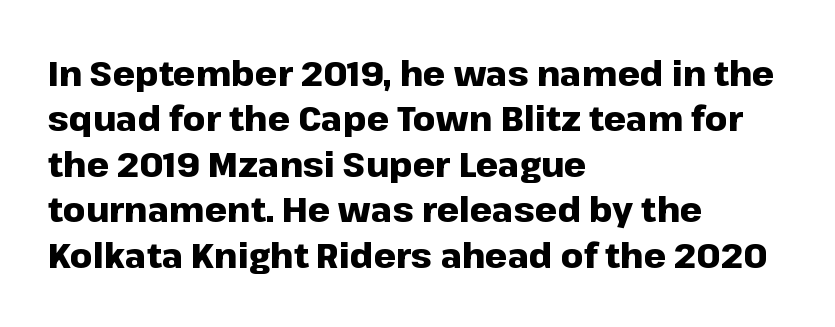
{"serif": "no", "italic": "no", "bold": "yes", "weight": "heavy", "width": "normal", "stroke_contrast": "low", "x_height": "medium", "monospaced": "no", "underline": "no", "align": "left", "line_spacing": "normal", "line_spacing_ratio": 1.3, "letter_spacing": "normal", "letter_spacing_em": 0.0, "glyph_px": 35}
